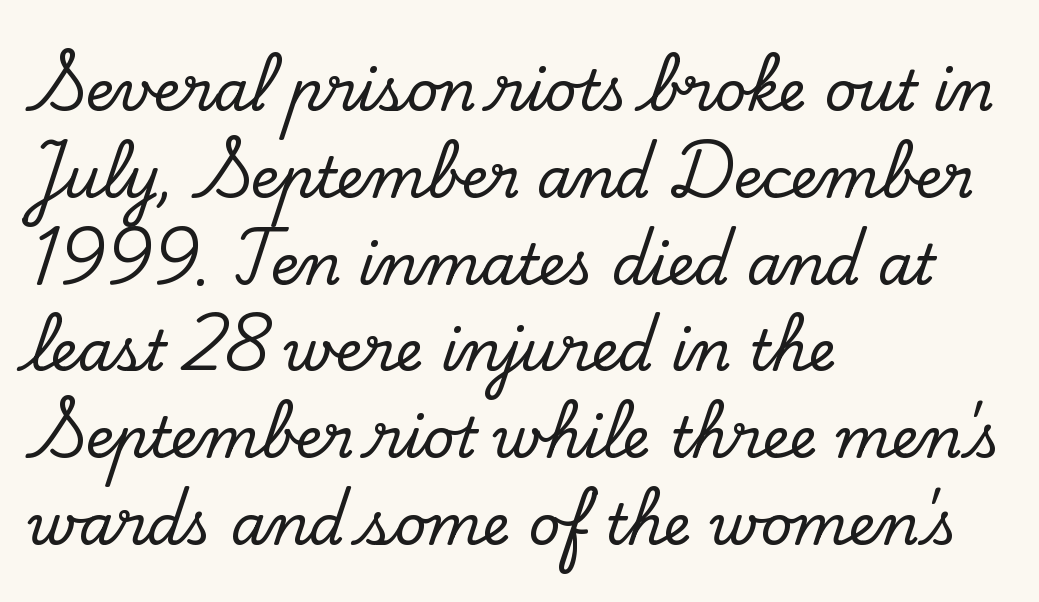
The image shows 56 px serif type; set left-aligned, normal line spacing (1.55x), normal letter spacing, not underlined; low stroke contrast and a small x-height.
